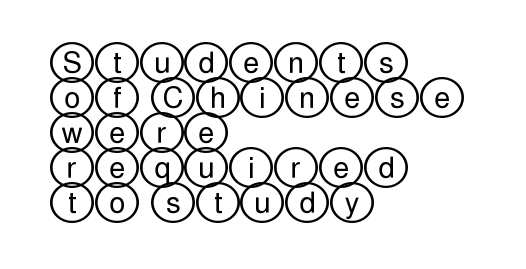
{"italic": "no", "width": "wide", "x_height": "large", "underline": "no", "align": "left", "line_spacing_ratio": 1.21, "letter_spacing": "normal", "letter_spacing_em": 0.0, "glyph_px": 29}
